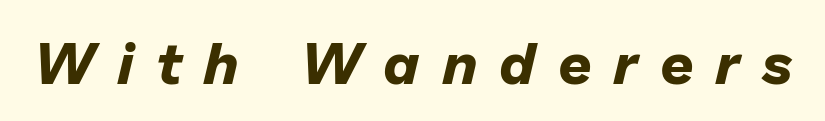
{"italic": "yes", "lean": "right", "slant_degrees": 13, "bold": "yes", "weight": "bold", "width": "normal", "stroke_contrast": "low", "x_height": "medium", "monospaced": "no", "underline": "no", "letter_spacing": "wide", "letter_spacing_em": 0.37, "glyph_px": 59}
